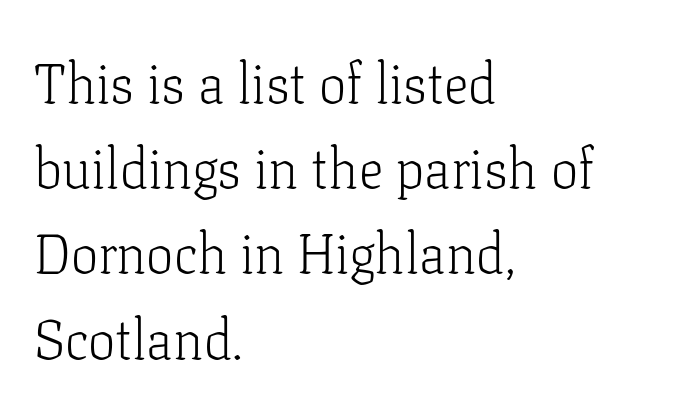
Think standard paragraph weight, or any step lighter than that. The line-height multiplier appears to be the usual default. The text was rendered using a seriffed face with decorative stroke endings. The passage shown is typed in a proportional face where columns would drift. Nothing unusual about the tracking: characters are spaced as the font intends. The rendering anchors every line to the left-hand side.
